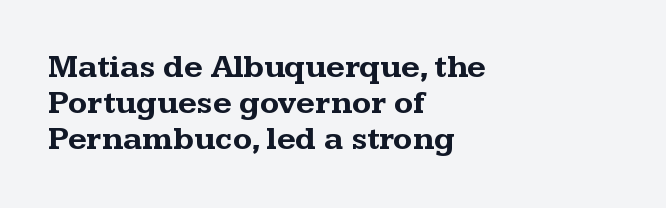
The image shows 32 px bold, wide serif type, upright; set left-aligned, tight line spacing (1.13x), normal letter spacing, not underlined; medium stroke contrast and a medium x-height.
